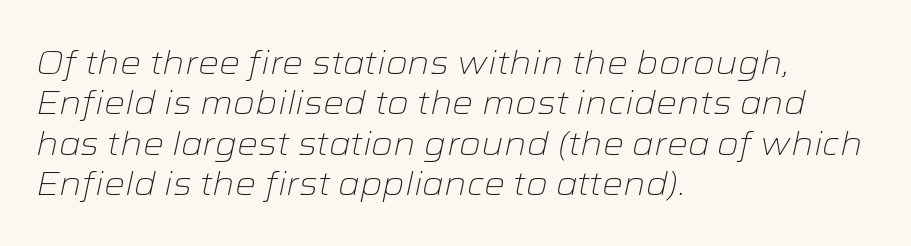
{"italic": "yes", "lean": "right", "slant_degrees": 12, "bold": "no", "weight": "light", "width": "wide", "stroke_contrast": "low", "x_height": "medium", "monospaced": "no", "underline": "no", "align": "left", "line_spacing_ratio": 1.22, "letter_spacing": "normal", "letter_spacing_em": 0.0, "glyph_px": 33}
